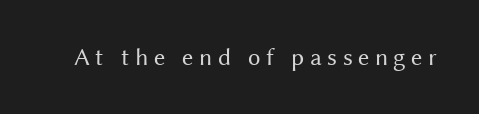
Caption: face not bold, strokes unweighted. Posture: vertical. The letters are spread apart with noticeably loose tracking. The baseline area is clear.
